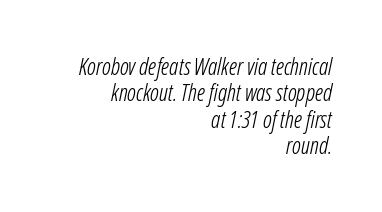
{"italic": "yes", "lean": "right", "slant_degrees": 12, "bold": "no", "underline": "no", "align": "right", "line_spacing": "tight", "line_spacing_ratio": 1.15, "letter_spacing": "normal", "letter_spacing_em": 0.0, "glyph_px": 23}
